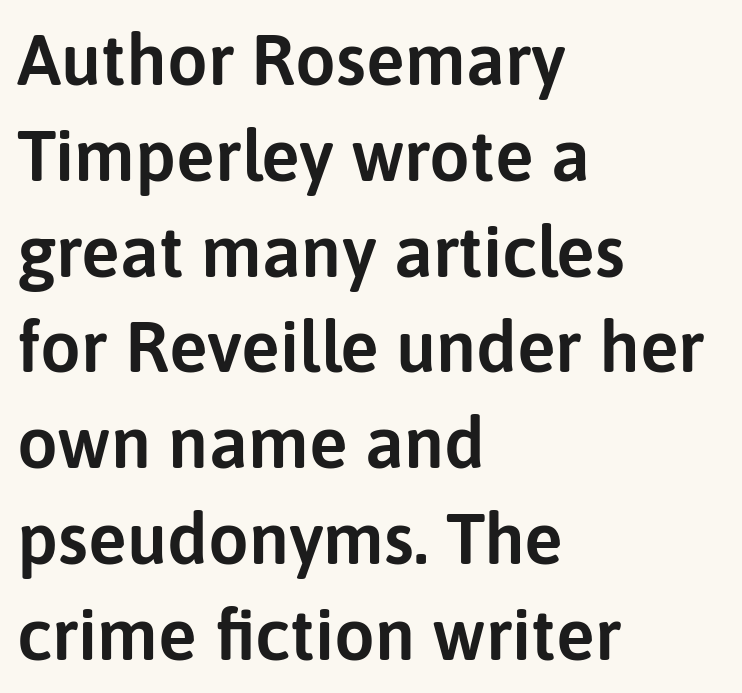
The letters stand straight up with perfectly vertical stems. Note the varied advance widths — an 'i' is clearly narrower than an 'm'. Left-aligned paragraph, ragged on the right. In terms of letterspacing, this is plain default setting. Successive baselines arrive at the customary interval. Clear beneath every line of the passage.
